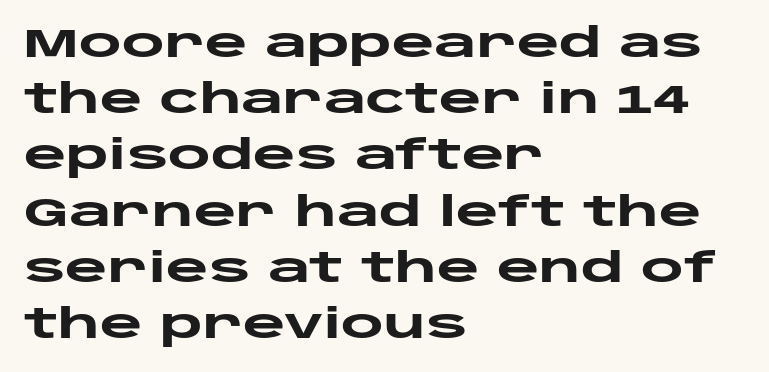
Each word holds together tightly as a unit, with standard inter-letter gaps. In terms of letterform style, serifs are entirely absent. Proportional: the letters do not fall into vertical columns. A clean baseline with only descenders dipping below it. Horizontal bands of white between lines are of average thickness. On the weight axis this lands at bold, roughly 700.
